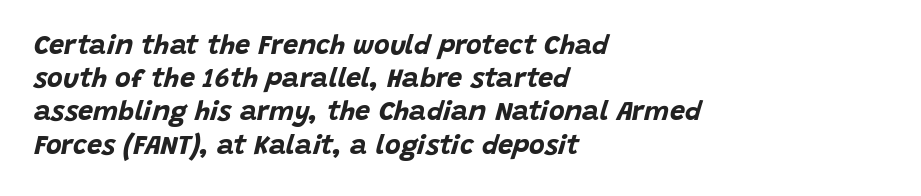
The image shows 27 px bold type, italic (leaning right); set left-aligned, line spacing 1.23x, normal letter spacing, not underlined.
